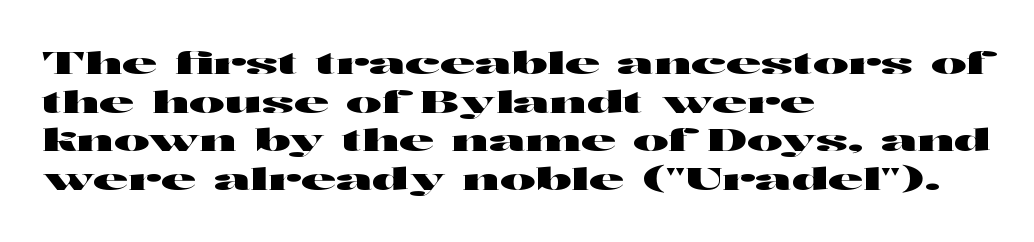
The specimen reads as upright at a glance. This sample keeps an unexceptional amount of space between lines. No feet cap the strokes, marking this as sans-serif type. Tracking here is standard; glyphs follow each other at the usual distance.
